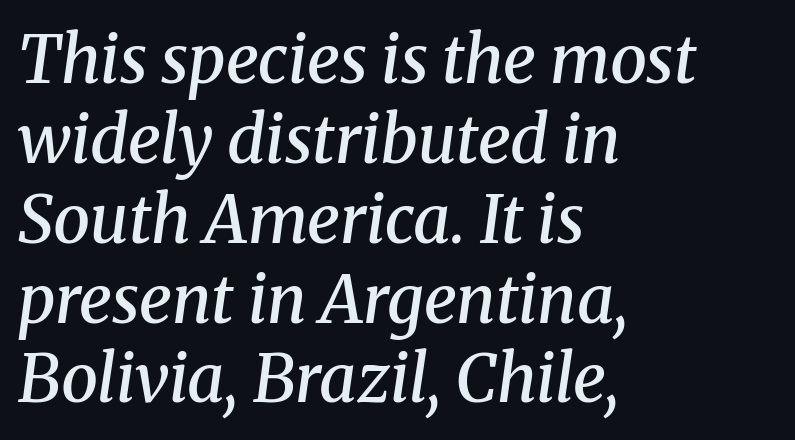
The image shows 66 px semibold serif type, italic (leaning right); set left-aligned, line spacing 1.21x, normal letter spacing, not underlined; medium stroke contrast and a medium x-height.
